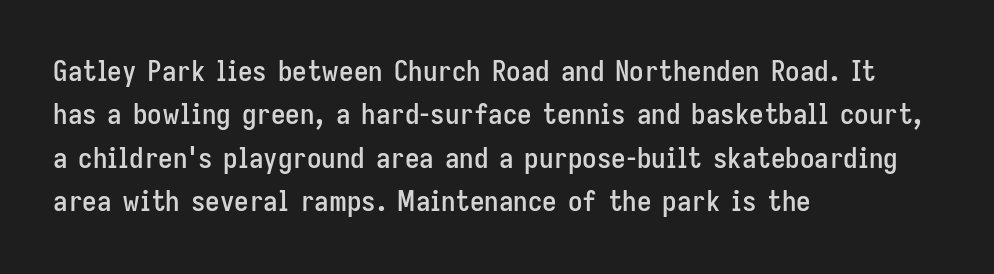
{"serif": "no", "italic": "no", "width": "condensed", "stroke_contrast": "low", "x_height": "medium", "monospaced": "no", "underline": "no", "align": "left", "line_spacing": "normal", "line_spacing_ratio": 1.5, "letter_spacing": "normal", "letter_spacing_em": 0.0, "glyph_px": 29}
